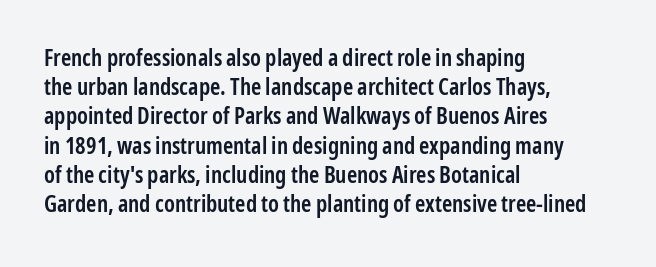
{"italic": "no", "bold": "semi", "underline": "no", "align": "left", "line_spacing": "normal", "line_spacing_ratio": 1.27, "letter_spacing": "normal", "letter_spacing_em": 0.0, "glyph_px": 23}
